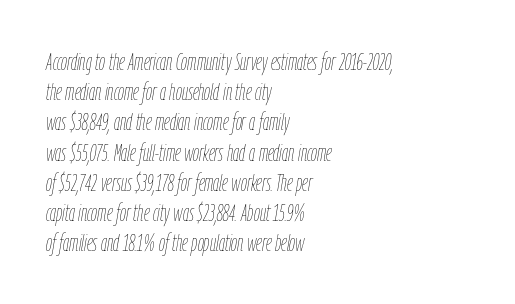
A clean baseline with only descenders dipping below it. Line spacing here is normal. Where is the straight margin? On the left. The letters look calm and open, with moderate or lighter stems.
